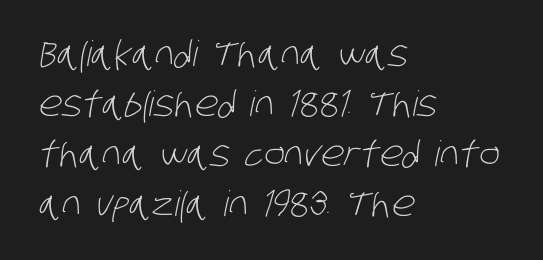
The image shows 35 px light, condensed sans-serif type; set left-aligned, normal line spacing (1.43x), normal letter spacing, not underlined; low stroke contrast and a large x-height.
